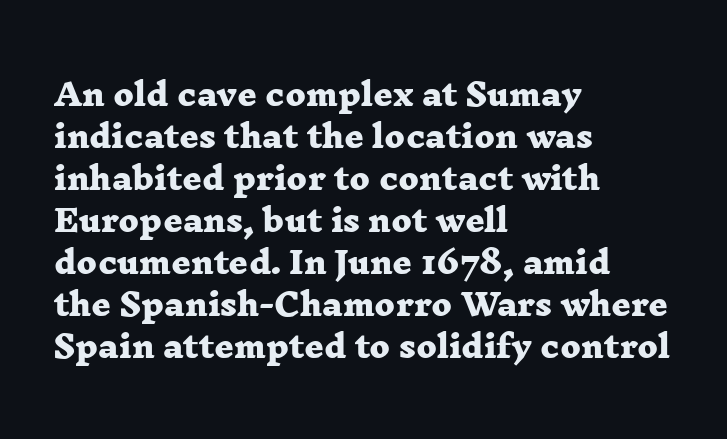
The image shows 30 px heavy, wide serif type; set left-aligned, normal line spacing (1.4x), normal letter spacing, not underlined; low stroke contrast and a medium x-height.
